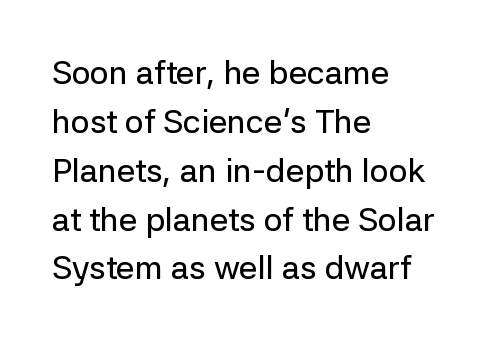
Q: Is the text italic (slanted)? A: No, it is upright.
Q: Is the typeface a serif or a sans-serif typeface? A: Sans-serif.
Q: Is the text underlined? A: No.
Q: How is the paragraph aligned? A: Left-aligned.
Q: Is the spacing between letters normal or unusually wide? A: Normal.
Q: Is the spacing between lines tight, normal or loose? A: Normal.
Q: Width (condensed, normal, or wide)? A: Normal.
Q: Stroke contrast? A: Low.
Q: x-height? A: Medium.
Q: Monospaced? A: No.
